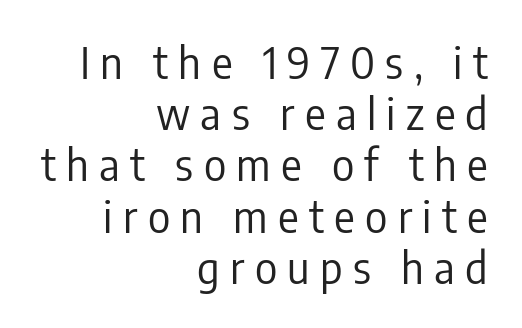
Short and long lines alike share a common ending point at right. Characters follow at a spacing far wider than the type designer built in. Decoration check: the copy has no underline. A light-to-regular cut is what we see here. Here the designer chose a conventional face with non-uniform glyph widths.
